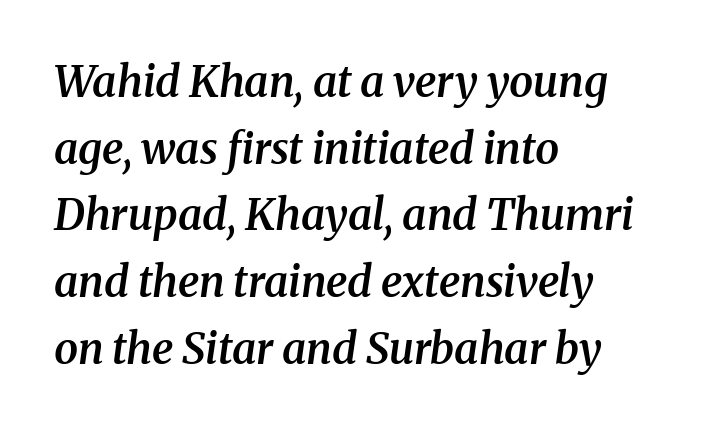
The image shows 43 px semibold serif type, italic (leaning right); set left-aligned, normal line spacing (1.55x), normal letter spacing, not underlined; medium stroke contrast and a medium x-height.
